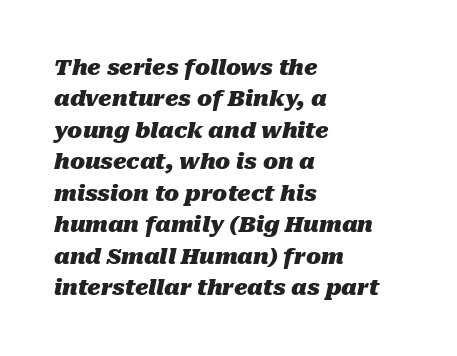
{"italic": "yes", "lean": "right", "slant_degrees": 10, "bold": "yes", "underline": "no", "align": "left", "line_spacing": "normal", "line_spacing_ratio": 1.43, "letter_spacing": "normal", "letter_spacing_em": 0.0, "glyph_px": 22}
